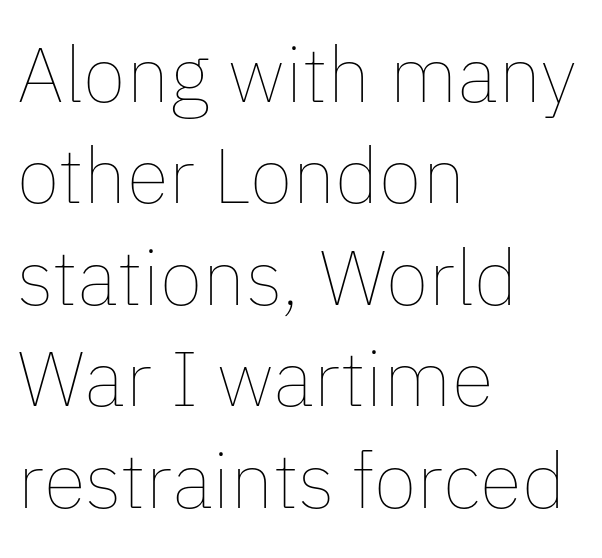
The image shows 78 px thin type, upright; set left-aligned, normal line spacing (1.3x), normal letter spacing, not underlined; low stroke contrast and a medium x-height.
